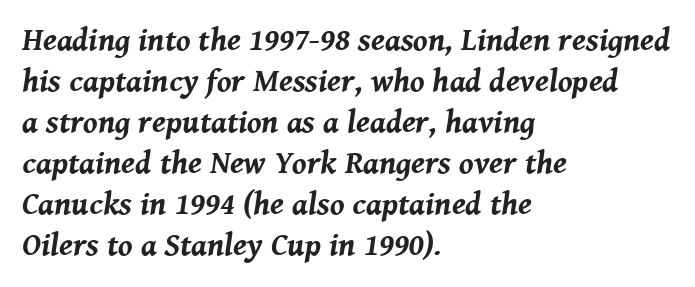
{"italic": "yes", "lean": "right", "slant_degrees": 8, "bold": "yes", "weight": "bold", "width": "normal", "stroke_contrast": "medium", "x_height": "medium", "monospaced": "no", "underline": "no", "align": "left", "line_spacing": "normal", "line_spacing_ratio": 1.28, "letter_spacing": "normal", "letter_spacing_em": 0.0, "glyph_px": 32}
